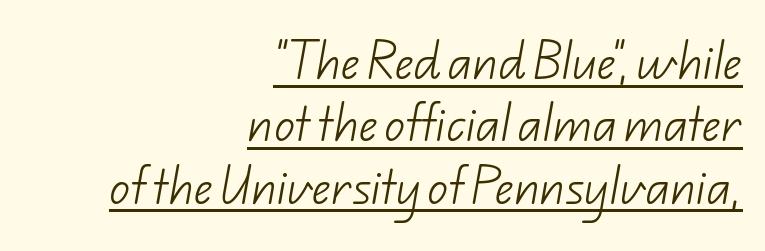
{"serif": "no", "bold": "no", "weight": "light", "width": "normal", "stroke_contrast": "low", "x_height": "small", "monospaced": "no", "underline": "yes", "align": "right", "line_spacing": "normal", "line_spacing_ratio": 1.52, "letter_spacing": "normal", "letter_spacing_em": 0.0, "glyph_px": 41}
